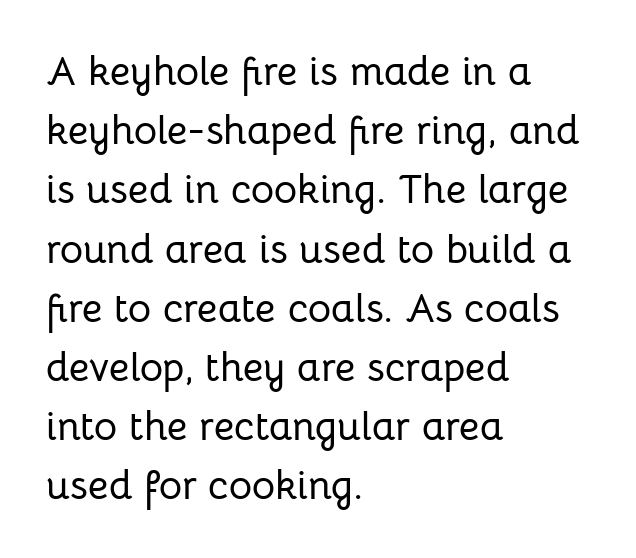
{"serif": "no", "italic": "no", "width": "normal", "stroke_contrast": "low", "x_height": "medium", "monospaced": "no", "underline": "no", "align": "left", "line_spacing": "normal", "line_spacing_ratio": 1.48, "letter_spacing": "normal", "letter_spacing_em": 0.0, "glyph_px": 40}
